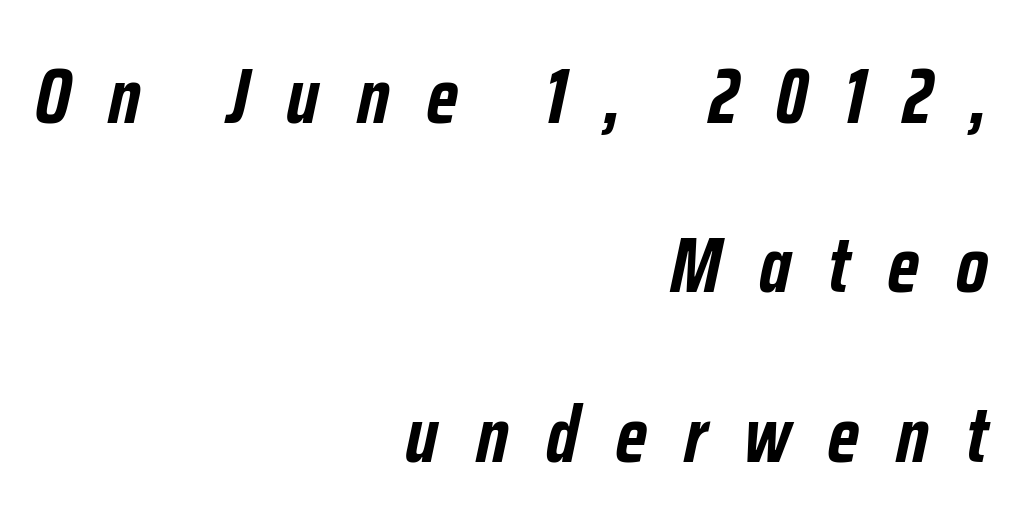
A great deal of white space separates one row of letters from the next. The rendering uses natural spacing where letterforms have individual widths. The whole block is typeset with a tilt. Letters rest on an invisible, unmarked baseline. Short note: letters widely spaced.
